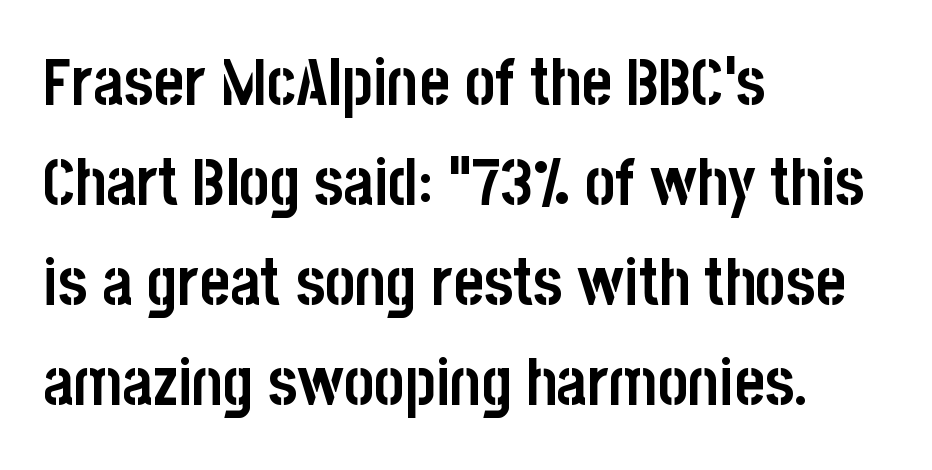
{"serif": "no", "italic": "no", "bold": "yes", "weight": "semibold", "width": "condensed", "stroke_contrast": "low", "x_height": "large", "monospaced": "no", "underline": "no", "align": "left", "line_spacing": "normal", "line_spacing_ratio": 1.54, "letter_spacing": "normal", "letter_spacing_em": 0.0, "glyph_px": 65}
